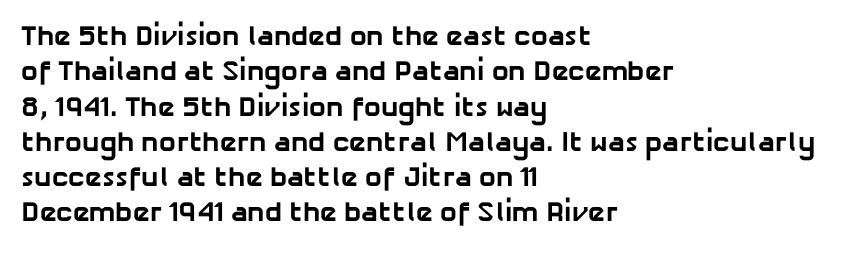
Q: Is the text bold? A: Yes.
Q: Is the typeface a serif or a sans-serif typeface? A: Sans-serif.
Q: Is the text underlined? A: No.
Q: How is the paragraph aligned? A: Left-aligned.
Q: Is the spacing between letters normal or unusually wide? A: Normal.
Q: Is the spacing between lines tight, normal or loose? A: Normal.
Q: Width (condensed, normal, or wide)? A: Normal.
Q: Stroke contrast? A: Low.
Q: x-height? A: Medium.
Q: Monospaced? A: No.
